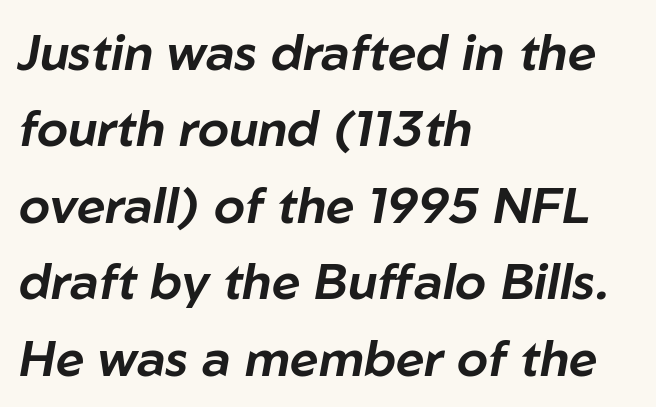
The image shows 50 px text type, italic (leaning right); set left-aligned, normal line spacing (1.53x), normal letter spacing, not underlined; low stroke contrast and a medium x-height.
